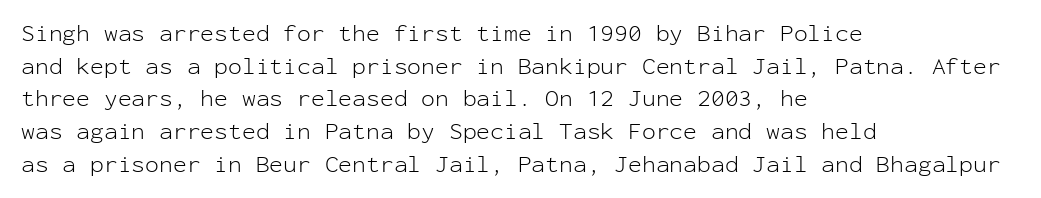
{"italic": "no", "bold": "no", "underline": "no", "align": "left", "line_spacing": "normal", "line_spacing_ratio": 1.42, "letter_spacing": "normal", "letter_spacing_em": 0.0, "glyph_px": 23}
